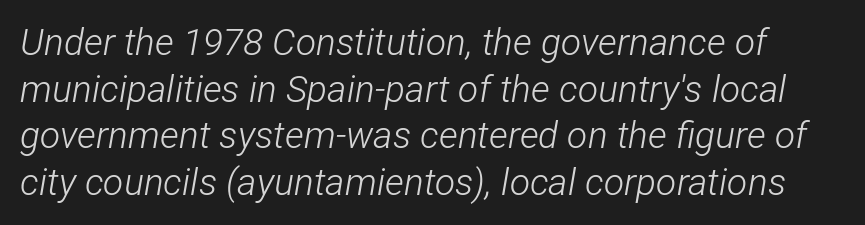
The image shows 37 px light, condensed type, italic (leaning right); set normal line spacing (1.26x), normal letter spacing, not underlined; low stroke contrast and a medium x-height.
